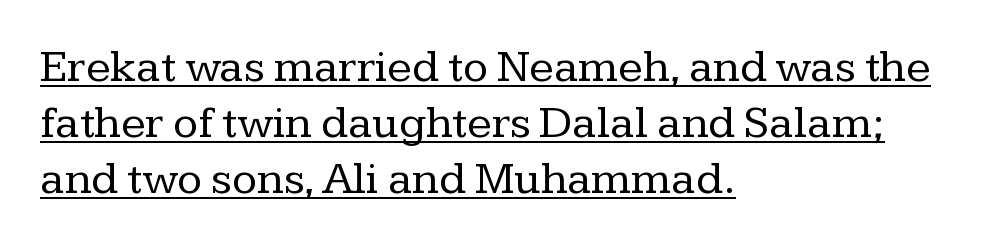
Q: Is the text bold? A: No.
Q: Is the text italic (slanted)? A: No, it is upright.
Q: Is the typeface a serif or a sans-serif typeface? A: Serif.
Q: Is the text underlined? A: Yes.
Q: How is the paragraph aligned? A: Left-aligned.
Q: Is the spacing between letters normal or unusually wide? A: Normal.
Q: Width (condensed, normal, or wide)? A: Normal.
Q: Stroke contrast? A: Low.
Q: x-height? A: Medium.
Q: Monospaced? A: No.
